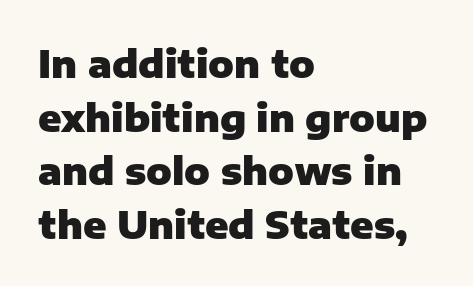
Q: Is the text bold? A: Yes.
Q: Is the text italic (slanted)? A: No, it is upright.
Q: Is the typeface a serif or a sans-serif typeface? A: Sans-serif.
Q: Is the text underlined? A: No.
Q: How is the paragraph aligned? A: Left-aligned.
Q: Is the spacing between letters normal or unusually wide? A: Normal.
Q: Is the spacing between lines tight, normal or loose? A: Normal.
Q: Width (condensed, normal, or wide)? A: Normal.
Q: Stroke contrast? A: Low.
Q: x-height? A: Medium.
Q: Monospaced? A: No.
